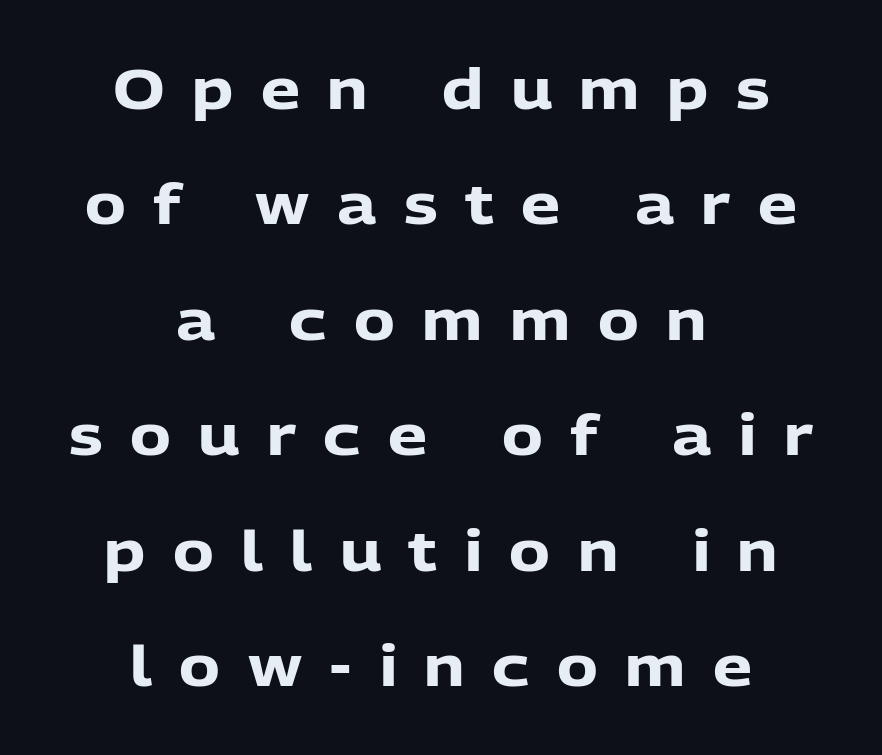
The image shows 55 px heavy sans-serif type, upright; set centered, loose line spacing (2.1x), unusually wide letter spacing (+0.5 em), not underlined; low stroke contrast and a medium x-height.
